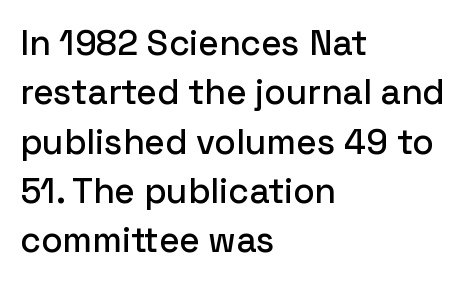
The image shows 35 px sans-serif type, upright; set left-aligned, normal line spacing (1.41x), normal letter spacing, not underlined; low stroke contrast and a medium x-height.
